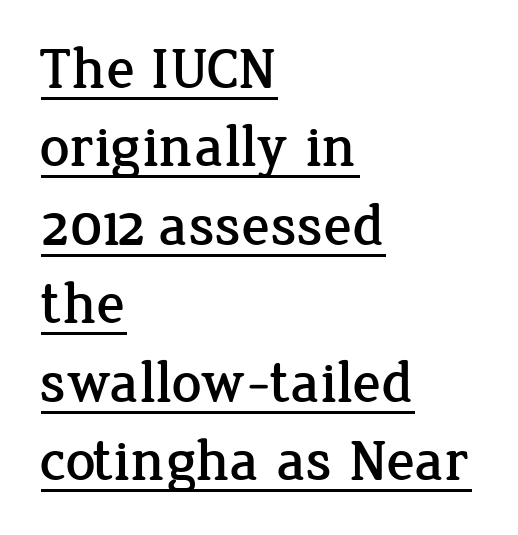
The image shows 59 px serif type, upright; set left-aligned, normal line spacing (1.33x), normal letter spacing, underlined; low stroke contrast and a medium x-height.
